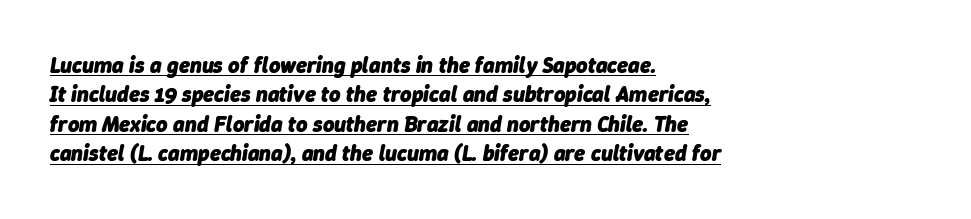
{"italic": "yes", "lean": "right", "slant_degrees": 9, "bold": "yes", "underline": "yes", "align": "left", "line_spacing": "normal", "line_spacing_ratio": 1.34, "letter_spacing": "normal", "letter_spacing_em": 0.0, "glyph_px": 22}
